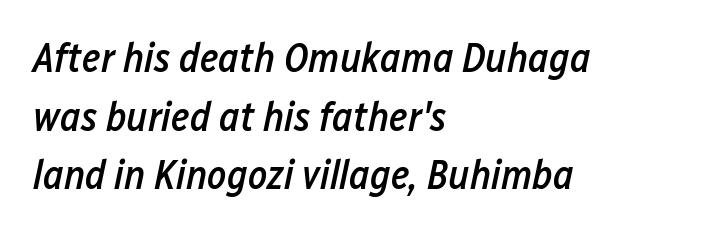
The sample has been set in demibold, a notch under bold. Characters follow at the spacing the type designer built in. Slanted lettering throughout. Nobody drew a line under any word here.
